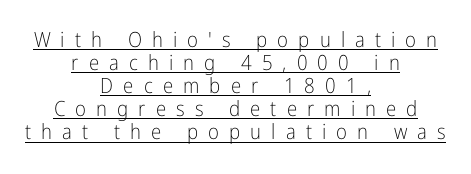
Q: Is the text bold? A: No.
Q: Is the text italic (slanted)? A: No, it is upright.
Q: Is the text underlined? A: Yes.
Q: How is the paragraph aligned? A: Centered.
Q: Is the spacing between letters normal or unusually wide? A: Unusually wide.
Q: Is the spacing between lines tight, normal or loose? A: Tight.
